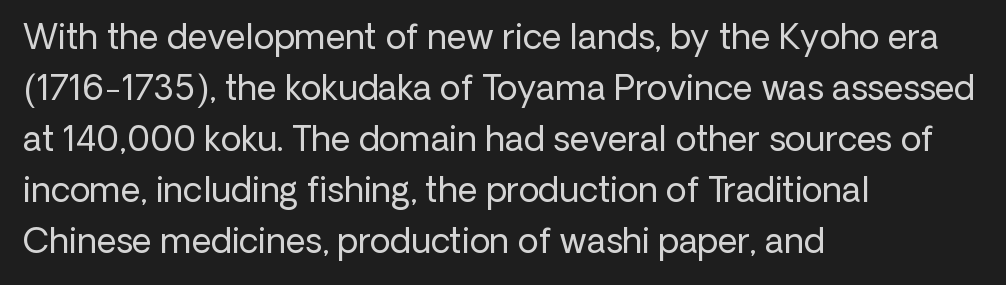
{"serif": "no", "italic": "no", "bold": "no", "weight": "regular", "width": "normal", "stroke_contrast": "low", "x_height": "medium", "monospaced": "no", "underline": "no", "align": "left", "line_spacing": "normal", "line_spacing_ratio": 1.5, "letter_spacing": "normal", "letter_spacing_em": 0.0, "glyph_px": 34}
